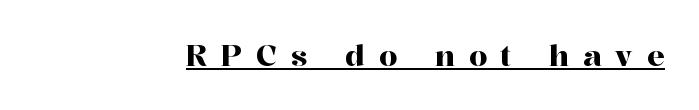
Q: Is the text italic (slanted)? A: No, it is upright.
Q: Is the typeface a serif or a sans-serif typeface? A: Serif.
Q: Is the text underlined? A: Yes.
Q: Is the spacing between letters normal or unusually wide? A: Unusually wide.
Q: Width (condensed, normal, or wide)? A: Normal.
Q: Stroke contrast? A: High.
Q: x-height? A: Medium.
Q: Monospaced? A: No.
